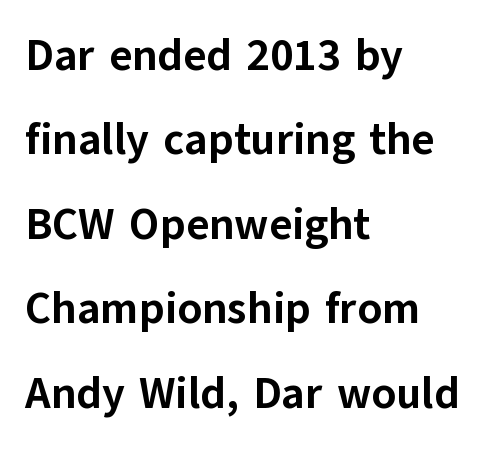
One glance says open: line gaps are wider than usual. A clean baseline with only descenders dipping below it. This is heavy type, rendered in bold. The rag falls on the right side of this text block. Serif or sans? Sans — the stroke terminals are bare. Here the glyphs are tracked normally, forming tight word shapes.
